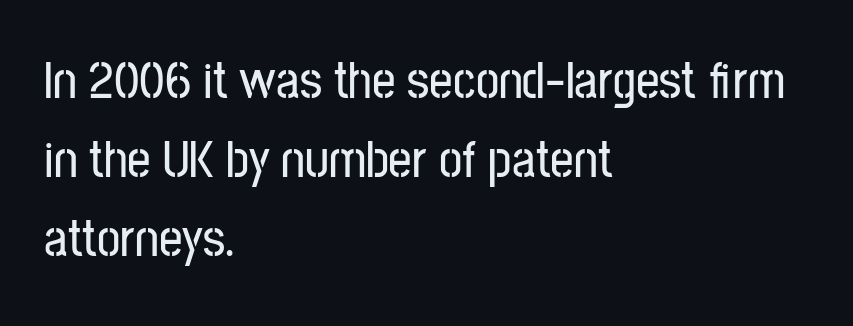
The image shows 52 px condensed sans-serif type, upright; set left-aligned, normal line spacing (1.52x), normal letter spacing, not underlined; low stroke contrast and a medium x-height.
